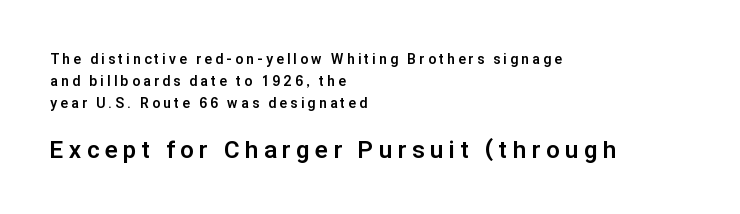
The image shows 24 px bold type, upright; set left-aligned, normal line spacing (1.56x), unusually wide letter spacing (+0.24 em), not underlined; the second (bottom) block is 1.71x larger.
